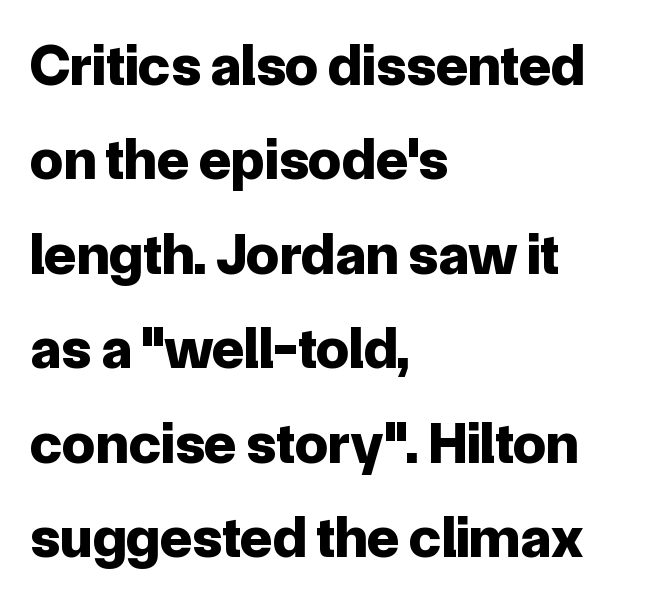
The image shows 59 px bold sans-serif type, upright; set left-aligned, normal line spacing (1.6x), normal letter spacing, not underlined; low stroke contrast and a medium x-height.
